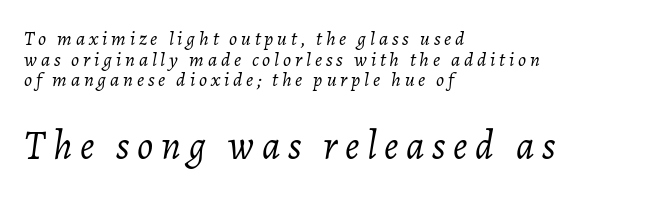
{"italic": "yes", "lean": "right", "slant_degrees": 7, "bold": "no", "weight": "light", "width": "normal", "stroke_contrast": "low", "x_height": "medium", "monospaced": "no", "underline": "no", "align": "left", "line_spacing": "tight", "line_spacing_ratio": 1.03, "larger_block": "second", "size_ratio": 2.0, "glyph_px": 40}
